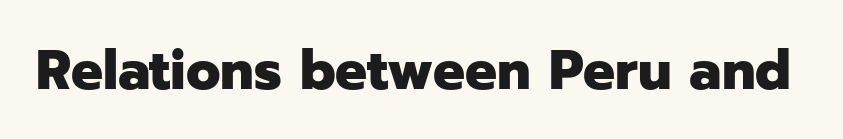
Each letter keeps its own natural width here, so spacing adapts to shape. The space directly below the letters is spotless. Between one letter and the next there's only the usual sliver of space. The type sits square on the baseline with zero lean. This is heavy type, rendered in bold. Font category for this specimen: sans-serif.
